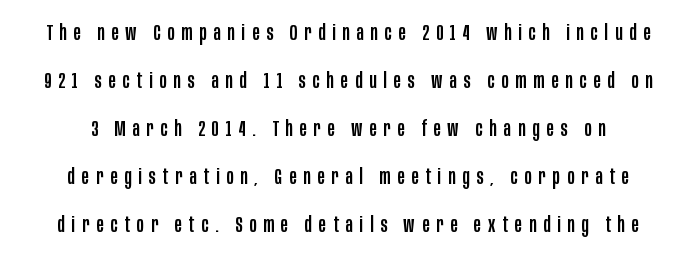
Posture: upright roman. Is the letter spacing exaggerated? Yes — the characters are pushed far apart. The baseline area is clear. The lines are spread far apart with generous leading.
